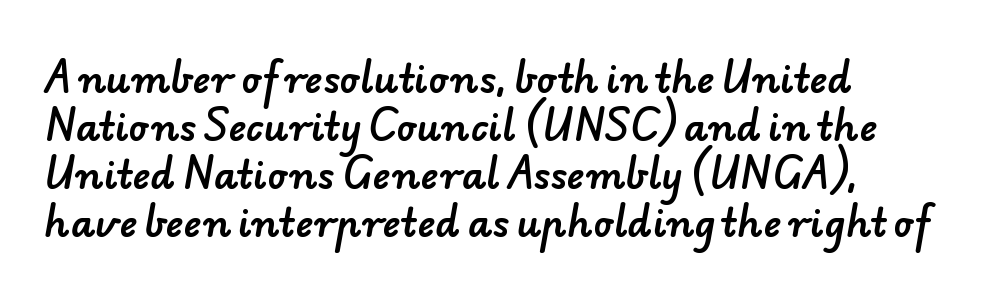
{"serif": "no", "width": "normal", "stroke_contrast": "low", "x_height": "small", "monospaced": "no", "underline": "no", "align": "left", "line_spacing": "normal", "line_spacing_ratio": 1.26, "letter_spacing": "normal", "letter_spacing_em": 0.0, "glyph_px": 38}
